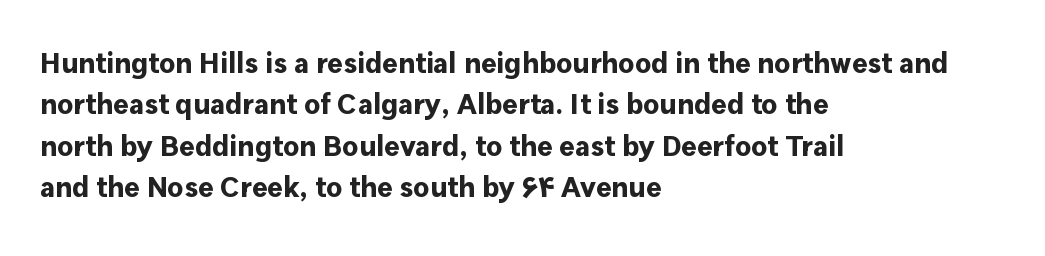
Q: Is the text bold? A: Yes.
Q: Is the text italic (slanted)? A: No, it is upright.
Q: Is the typeface a serif or a sans-serif typeface? A: Sans-serif.
Q: Is the text underlined? A: No.
Q: How is the paragraph aligned? A: Left-aligned.
Q: Is the spacing between letters normal or unusually wide? A: Normal.
Q: Is the spacing between lines tight, normal or loose? A: Normal.
Q: Width (condensed, normal, or wide)? A: Normal.
Q: Stroke contrast? A: Low.
Q: x-height? A: Medium.
Q: Monospaced? A: No.
